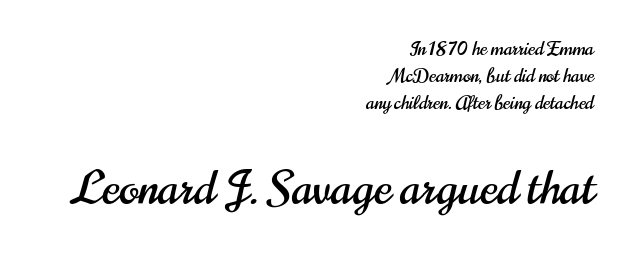
The image shows 47 px condensed sans-serif type; set right-aligned, normal line spacing (1.43x), normal letter spacing, not underlined; the second (bottom) block is 2.47x larger; high stroke contrast and a small x-height.
